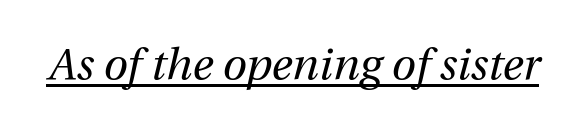
{"italic": "yes", "lean": "right", "slant_degrees": 13, "bold": "no", "weight": "regular", "width": "normal", "stroke_contrast": "medium", "x_height": "medium", "monospaced": "no", "underline": "yes", "letter_spacing": "normal", "letter_spacing_em": 0.0, "glyph_px": 44}
